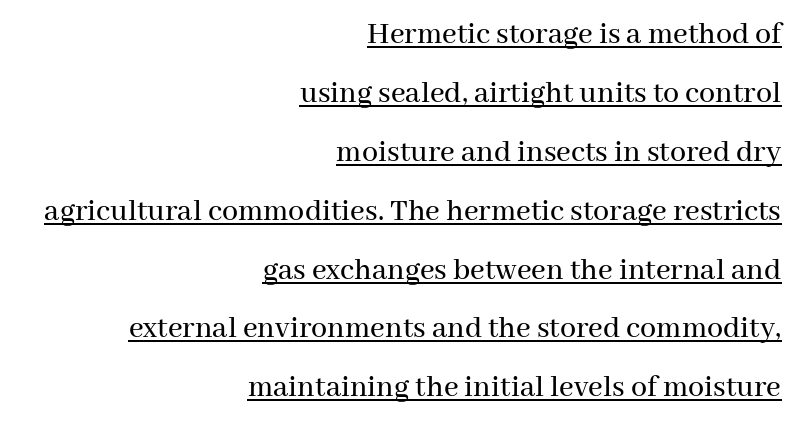
The image shows 32 px serif type, upright; set right-aligned, line spacing 1.84x, normal letter spacing, underlined; medium stroke contrast and a medium x-height.
